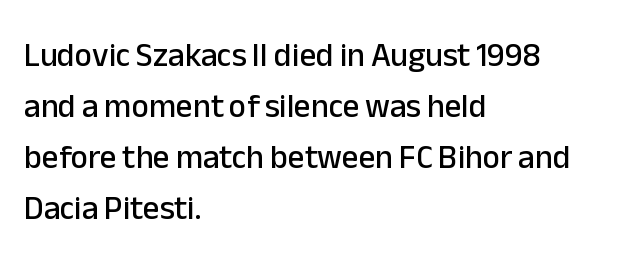
{"serif": "no", "italic": "no", "width": "normal", "stroke_contrast": "low", "x_height": "medium", "monospaced": "no", "underline": "no", "align": "left", "line_spacing": "normal", "line_spacing_ratio": 1.55, "letter_spacing": "normal", "letter_spacing_em": 0.0, "glyph_px": 33}
